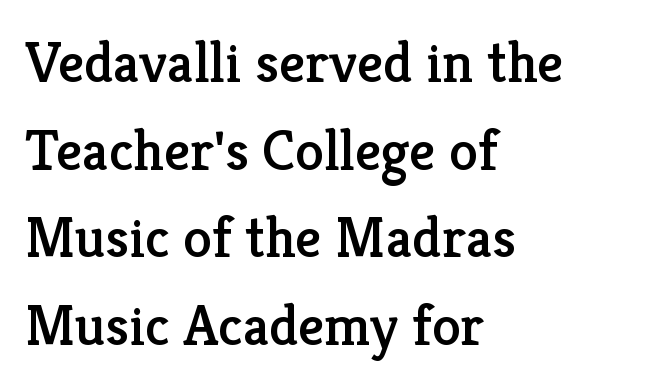
{"serif": "yes", "italic": "no", "width": "normal", "stroke_contrast": "low", "x_height": "medium", "monospaced": "no", "underline": "no", "align": "left", "line_spacing": "normal", "line_spacing_ratio": 1.51, "letter_spacing": "normal", "letter_spacing_em": 0.0, "glyph_px": 58}
